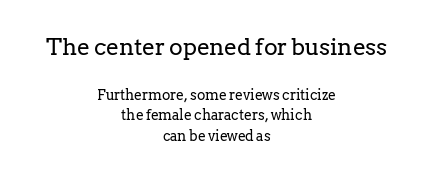
The image shows 23 px text type, upright; set centered, normal line spacing (1.46x), normal letter spacing, not underlined; the first (top) block is 1.64x larger.
